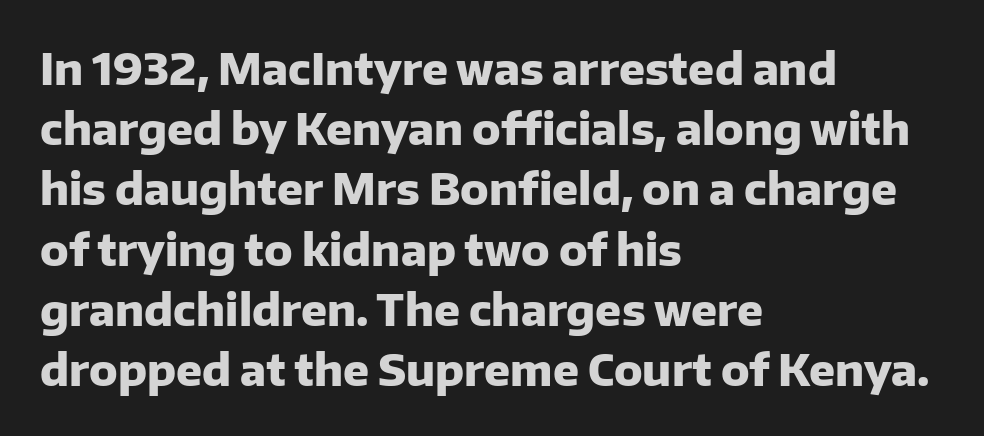
The image shows 43 px heavy sans-serif type, upright; set left-aligned, normal line spacing (1.4x), normal letter spacing, not underlined; low stroke contrast and a medium x-height.
